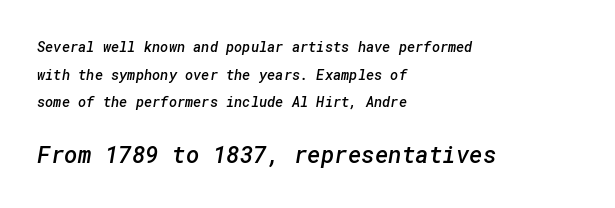
Q: Is the text bold? A: Semi-bold.
Q: Is the text underlined? A: No.
Q: How is the paragraph aligned? A: Left-aligned.
Q: Is the spacing between letters normal or unusually wide? A: Normal.
Q: Is the spacing between lines tight, normal or loose? A: Loose.
Q: Which block of text is set in a larger size, the first (top) or the second (bottom)? A: The second (bottom) one.
